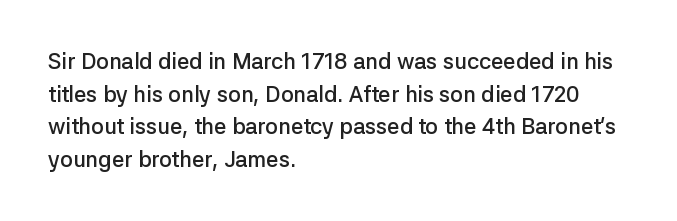
Short and long lines alike share a common starting point at left. Quick note: not italic, upright. In terms of leading, this rendering sits right in the middle. The gap between lines stays unmarked.
